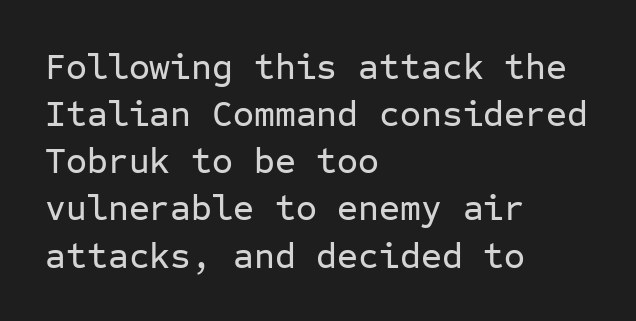
Honestly, the letter spacing is just normal — you wouldn't notice it. The passage is arranged the way most books set body copy — flush left. Do the characters align in a grid? Yes, the font is monospaced. The block of text has a typical density, with ordinary space between rows.
